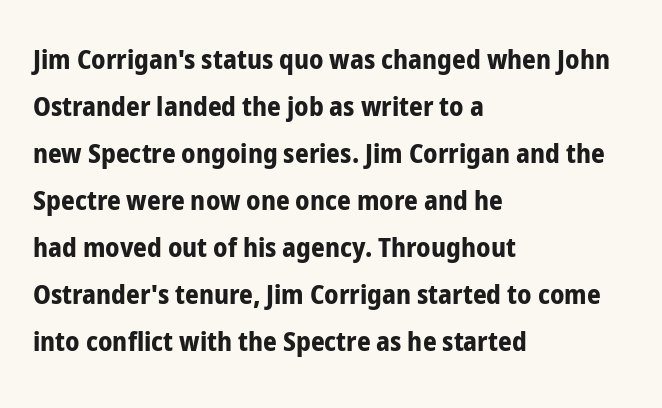
Strokes here are thick enough to call this a true bold. Ascenders rise straight up at ninety degrees. The type is set solid horizontally, with unmodified tracking. Check under the words: just untouched page. Each line starts at the same left margin while the right side varies.
